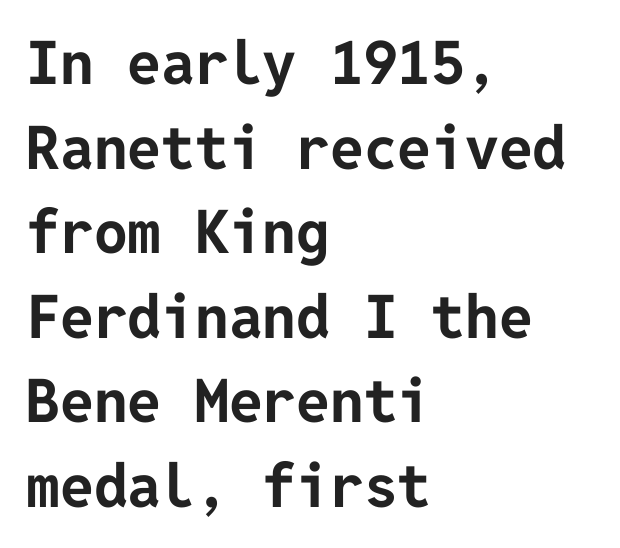
Q: Is the text bold? A: Yes.
Q: Is the text italic (slanted)? A: No, it is upright.
Q: Is the typeface a serif or a sans-serif typeface? A: Sans-serif.
Q: Is the text underlined? A: No.
Q: How is the paragraph aligned? A: Left-aligned.
Q: Is the spacing between letters normal or unusually wide? A: Normal.
Q: Is the spacing between lines tight, normal or loose? A: Normal.
Q: Width (condensed, normal, or wide)? A: Normal.
Q: Stroke contrast? A: Low.
Q: x-height? A: Medium.
